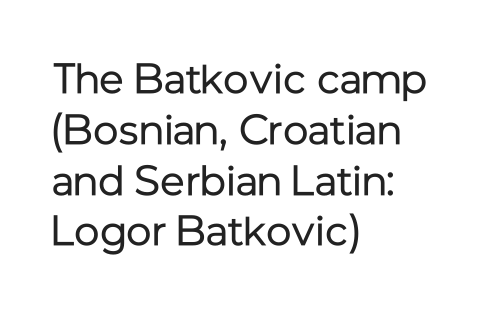
Q: Is the text bold? A: No.
Q: Is the text italic (slanted)? A: No, it is upright.
Q: Is the typeface a serif or a sans-serif typeface? A: Sans-serif.
Q: Is the text underlined? A: No.
Q: How is the paragraph aligned? A: Left-aligned.
Q: Is the spacing between letters normal or unusually wide? A: Normal.
Q: Width (condensed, normal, or wide)? A: Normal.
Q: Stroke contrast? A: Low.
Q: x-height? A: Medium.
Q: Monospaced? A: No.
